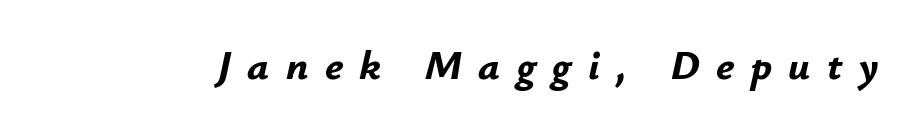
{"italic": "yes", "lean": "right", "slant_degrees": 12, "bold": "yes", "weight": "bold", "width": "normal", "stroke_contrast": "low", "x_height": "small", "monospaced": "no", "underline": "no", "letter_spacing": "wide", "letter_spacing_em": 0.4, "glyph_px": 41}
